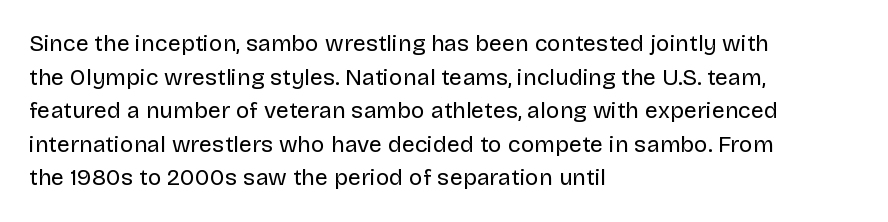
The image shows 23 px text type, upright; set left-aligned, normal line spacing (1.46x), normal letter spacing, not underlined.
